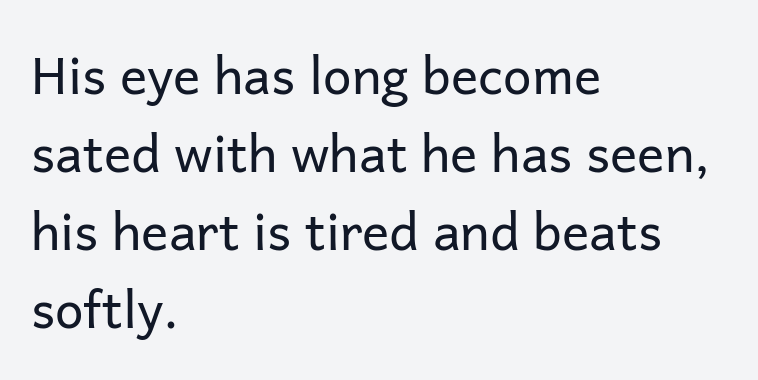
Q: Is the text bold? A: No.
Q: Is the text italic (slanted)? A: No, it is upright.
Q: Is the typeface a serif or a sans-serif typeface? A: Sans-serif.
Q: Is the text underlined? A: No.
Q: How is the paragraph aligned? A: Left-aligned.
Q: Is the spacing between letters normal or unusually wide? A: Normal.
Q: Is the spacing between lines tight, normal or loose? A: Normal.
Q: Width (condensed, normal, or wide)? A: Normal.
Q: Stroke contrast? A: Low.
Q: x-height? A: Medium.
Q: Monospaced? A: No.
